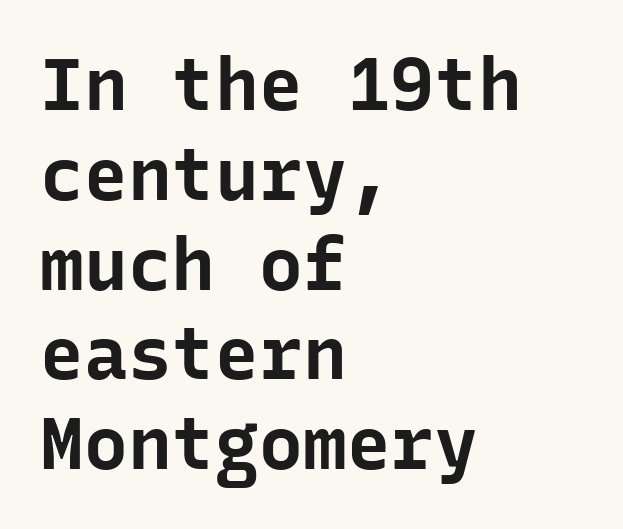
The image shows 73 px bold sans-serif type, upright, monospaced; set left-aligned, line spacing 1.23x, normal letter spacing, not underlined; low stroke contrast and a medium x-height.
